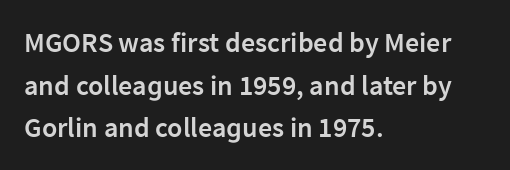
Q: Is the text bold? A: Semi-bold.
Q: Is the text italic (slanted)? A: No, it is upright.
Q: Is the typeface a serif or a sans-serif typeface? A: Sans-serif.
Q: Is the text underlined? A: No.
Q: How is the paragraph aligned? A: Left-aligned.
Q: Is the spacing between letters normal or unusually wide? A: Normal.
Q: Is the spacing between lines tight, normal or loose? A: Normal.
Q: Width (condensed, normal, or wide)? A: Normal.
Q: Stroke contrast? A: Low.
Q: x-height? A: Medium.
Q: Monospaced? A: No.
